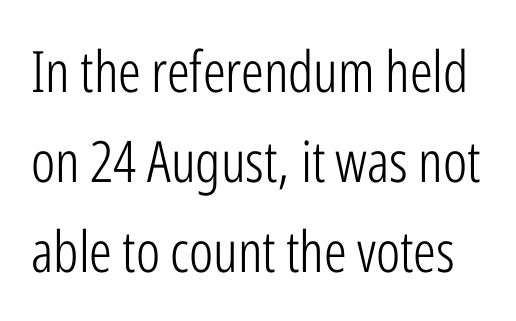
{"serif": "no", "italic": "no", "bold": "no", "weight": "light", "width": "condensed", "stroke_contrast": "low", "x_height": "medium", "monospaced": "no", "underline": "no", "line_spacing": "normal", "line_spacing_ratio": 1.58, "letter_spacing": "normal", "letter_spacing_em": 0.0, "glyph_px": 57}
